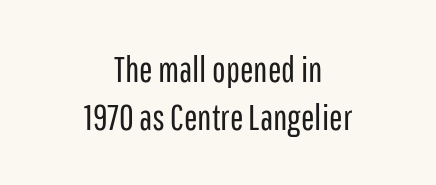
Look at the tracking — it's just the regular setting, nothing added. Descender tails drop into unmarked territory. The line-height multiplier appears to be the usual default. You could not count columns in this text — the font is proportionally spaced. A typesetter would label this face a sans. The font is comparable to plain body text, perhaps lighter.
